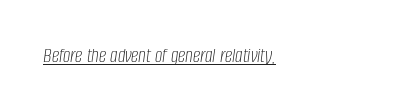
Q: Is the text bold? A: No.
Q: Is the text italic (slanted)? A: Yes, it leans right by about 8 degrees.
Q: Is the text underlined? A: Yes.
Q: How is the paragraph aligned? A: Left-aligned.
Q: Is the spacing between letters normal or unusually wide? A: Normal.
